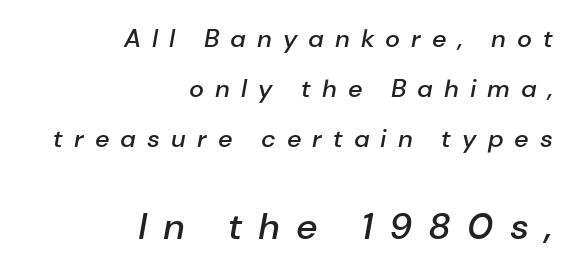
{"italic": "yes", "lean": "right", "slant_degrees": 10, "bold": "semi", "weight": "semibold", "width": "normal", "stroke_contrast": "low", "x_height": "medium", "monospaced": "no", "underline": "no", "align": "right", "line_spacing": "loose", "line_spacing_ratio": 2.0, "letter_spacing": "wide", "letter_spacing_em": 0.44, "larger_block": "second", "size_ratio": 1.48, "glyph_px": 37}
